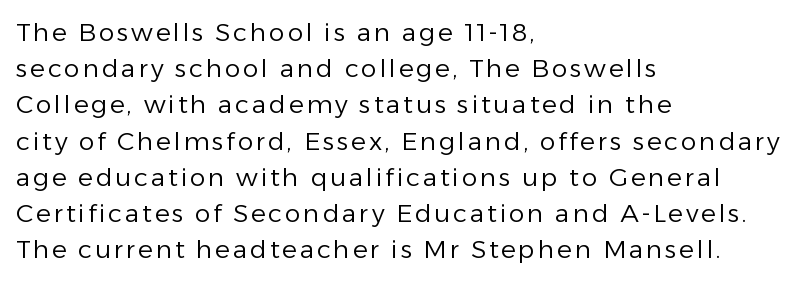
The image shows 25 px text type, upright; set left-aligned, normal line spacing (1.45x), not underlined.
